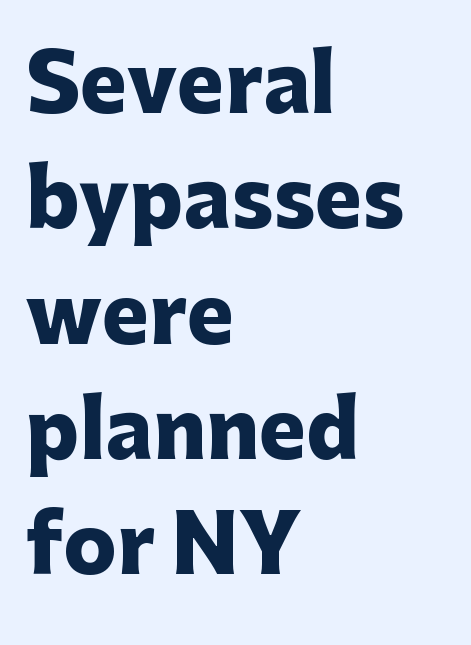
It's the straight-up-and-down kind of type. These lines keep a tight, regular rhythm from letter to letter. Note: no serifs on the glyphs. The string is rendered with underlining switched off.
